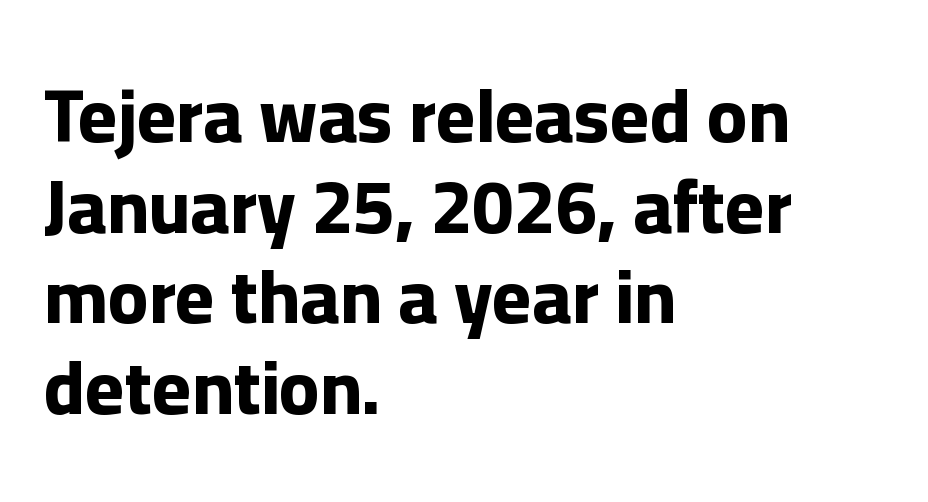
The passage shown is typed in a proportional face where columns would drift. The ragged edge is on the right, which tells us the setting is flush left. Thick stems and heavy bowls — unmistakably bold. Unmarked baselines from the first word to the last.
